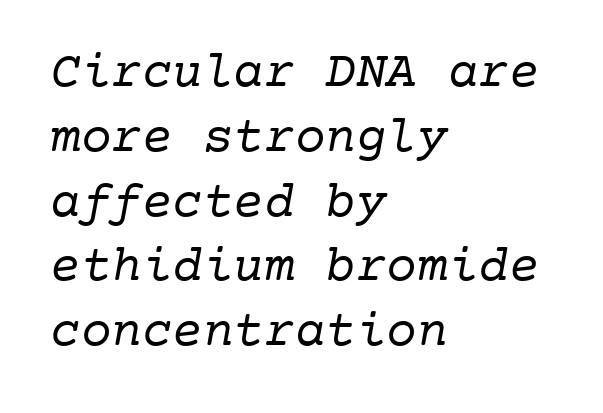
Each row of text sits above clean, open space. Note: serifs present on the glyphs. Weight: in the light-to-regular range. Casual observation: everything's shoved over to the left.
